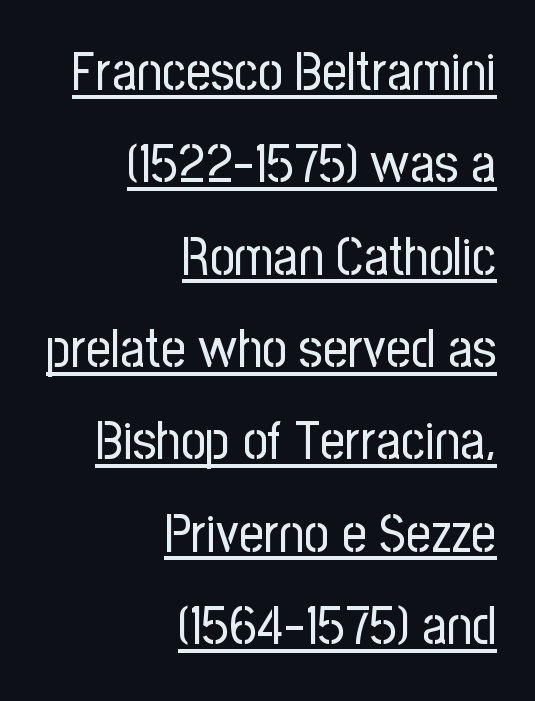
A rule runs beneath these lines of type. The rendering keeps characters at their native spacing. Right-aligned paragraph, ragged on the left. No feet cap the strokes, marking this as sans-serif type. Upright lettering throughout.
